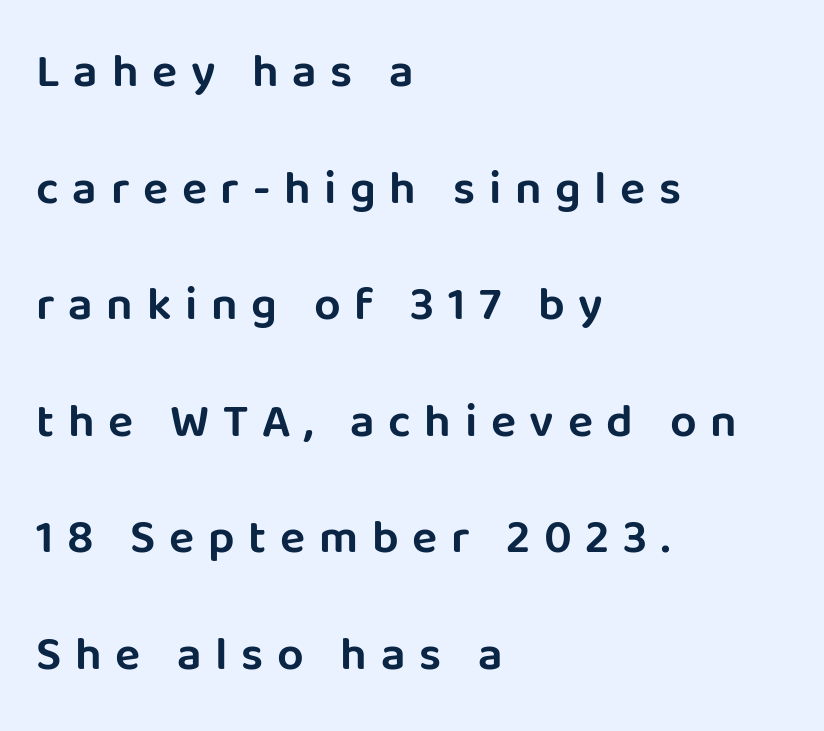
{"serif": "no", "italic": "no", "width": "normal", "stroke_contrast": "low", "x_height": "large", "monospaced": "no", "underline": "no", "align": "left", "line_spacing": "loose", "line_spacing_ratio": 2.48, "letter_spacing": "wide", "letter_spacing_em": 0.29, "glyph_px": 47}
